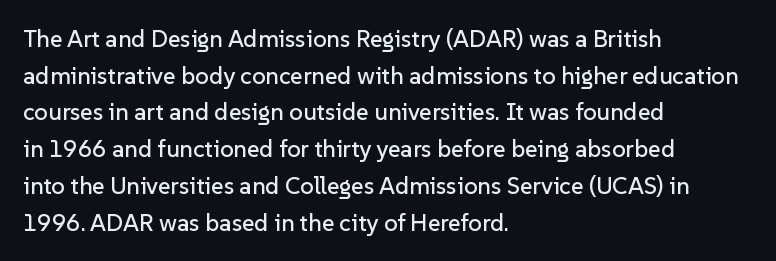
The image shows 24 px text type, upright; set left-aligned, normal line spacing (1.53x), normal letter spacing, not underlined.
